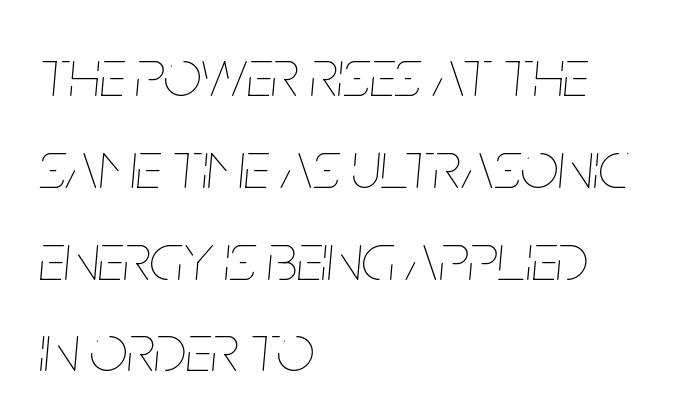
The image shows 67 px thin, condensed type, italic (leaning right); set left-aligned, normal line spacing (1.37x), normal letter spacing, not underlined; low stroke contrast and a large x-height.
